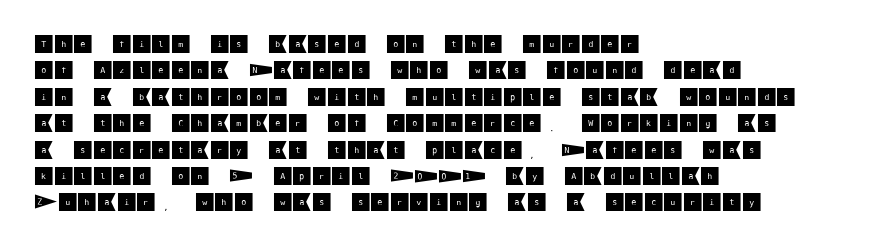
The image shows 20 px text type, upright; set left-aligned, normal line spacing (1.32x), normal letter spacing, not underlined.
